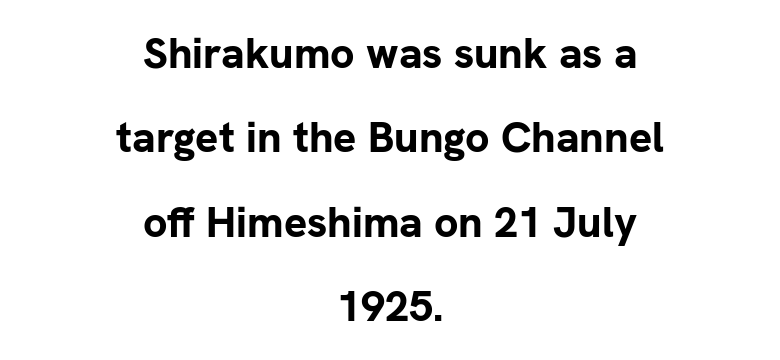
Q: Is the text bold? A: Yes.
Q: Is the text italic (slanted)? A: No, it is upright.
Q: Is the typeface a serif or a sans-serif typeface? A: Sans-serif.
Q: Is the text underlined? A: No.
Q: How is the paragraph aligned? A: Centered.
Q: Is the spacing between letters normal or unusually wide? A: Normal.
Q: Is the spacing between lines tight, normal or loose? A: Loose.
Q: Width (condensed, normal, or wide)? A: Normal.
Q: Stroke contrast? A: Low.
Q: x-height? A: Medium.
Q: Monospaced? A: No.
